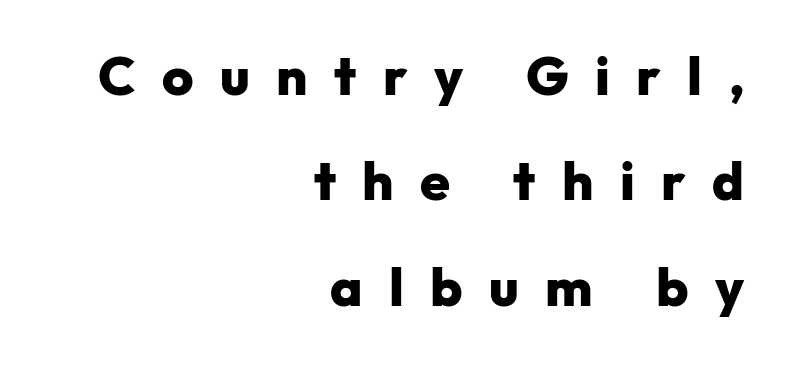
Nope, not italic — everything's standing straight. Descenders are the only things crossing below the line. Every letter is thick-stroked: bold, no question. Think of a printed novel: that variable character pitch is what you see here.
